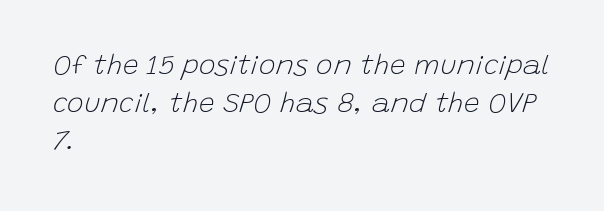
Words appear dense and cohesive because spacing is normal. Anything drawn beneath the words? Only blank space. Which margin do the lines hug? The left one — the right edge is uneven. Is the type slanted? Yes — the strokes lean at a clear angle. Here the designer chose a conventional face with non-uniform glyph widths. The rendering uses a moderate line-height, typical for paragraphs.
